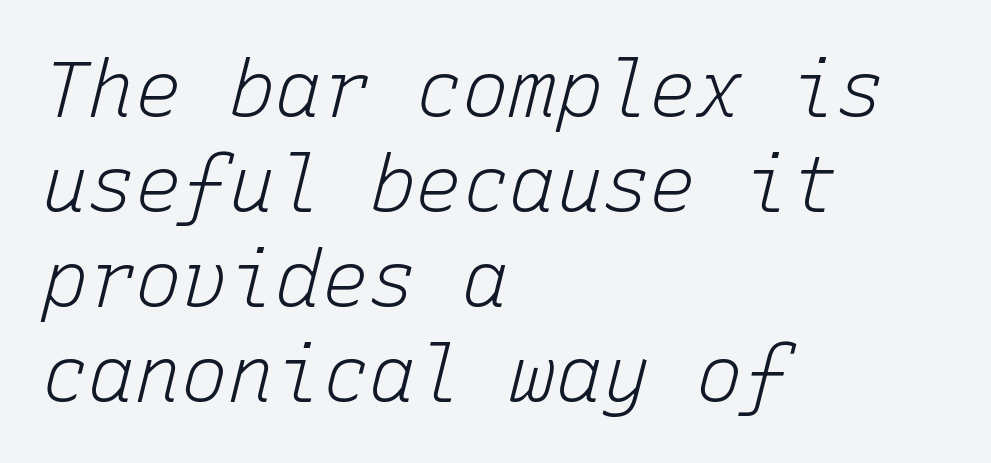
Q: Is the text bold? A: No.
Q: Is the text italic (slanted)? A: Yes, it leans right by about 15 degrees.
Q: Is the text underlined? A: No.
Q: How is the paragraph aligned? A: Left-aligned.
Q: Is the spacing between letters normal or unusually wide? A: Normal.
Q: Width (condensed, normal, or wide)? A: Normal.
Q: Stroke contrast? A: Low.
Q: x-height? A: Medium.
Q: Monospaced? A: Yes.
